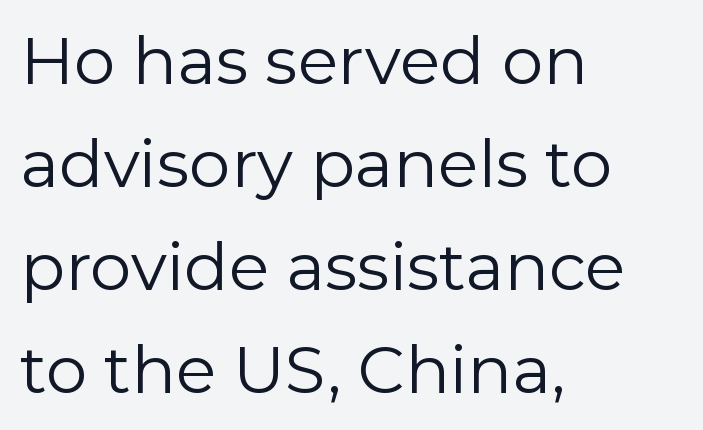
The image shows 66 px regular-weight sans-serif type, upright; set left-aligned, normal line spacing (1.56x), normal letter spacing, not underlined; low stroke contrast and a medium x-height.
